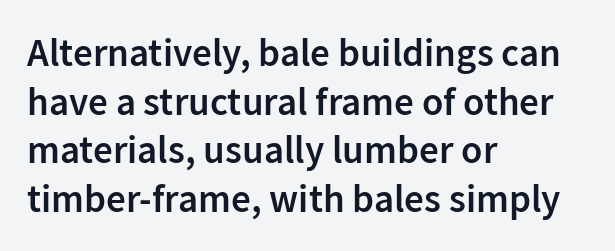
Q: Is the text bold? A: Semi-bold.
Q: Is the text italic (slanted)? A: No, it is upright.
Q: Is the typeface a serif or a sans-serif typeface? A: Sans-serif.
Q: Is the text underlined? A: No.
Q: How is the paragraph aligned? A: Left-aligned.
Q: Is the spacing between letters normal or unusually wide? A: Normal.
Q: Is the spacing between lines tight, normal or loose? A: Normal.
Q: Width (condensed, normal, or wide)? A: Normal.
Q: Stroke contrast? A: Low.
Q: x-height? A: Medium.
Q: Monospaced? A: No.
